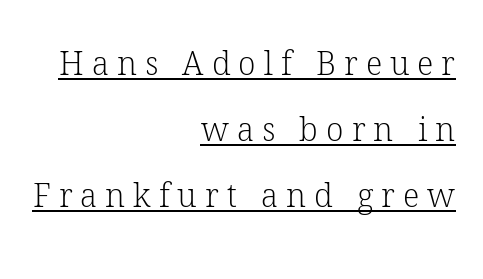
The image shows 32 px light serif type, upright; set right-aligned, loose line spacing (2.06x), unusually wide letter spacing (+0.25 em), underlined; low stroke contrast and a medium x-height.
